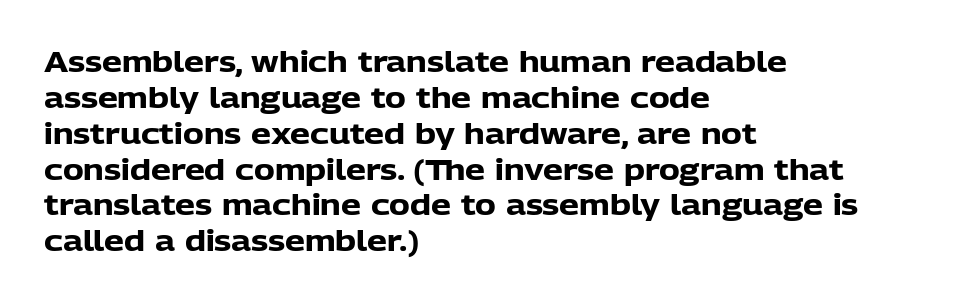
Q: Is the text bold? A: Yes.
Q: Is the text italic (slanted)? A: No, it is upright.
Q: Is the typeface a serif or a sans-serif typeface? A: Sans-serif.
Q: Is the text underlined? A: No.
Q: How is the paragraph aligned? A: Left-aligned.
Q: Is the spacing between letters normal or unusually wide? A: Normal.
Q: Is the spacing between lines tight, normal or loose? A: Normal.
Q: Width (condensed, normal, or wide)? A: Normal.
Q: Stroke contrast? A: Low.
Q: x-height? A: Medium.
Q: Monospaced? A: No.
